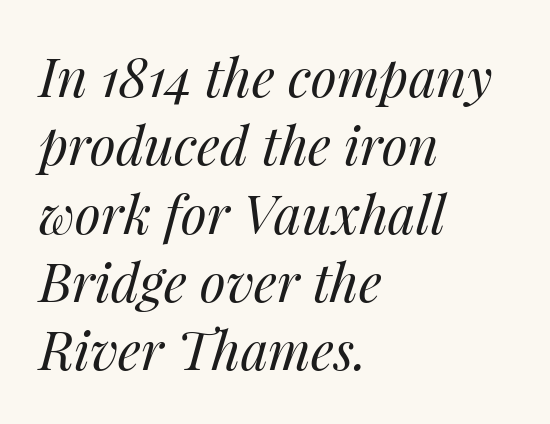
The image shows 53 px regular-weight type, italic (leaning right); set left-aligned, normal line spacing (1.29x), normal letter spacing, not underlined; medium stroke contrast and a medium x-height.
